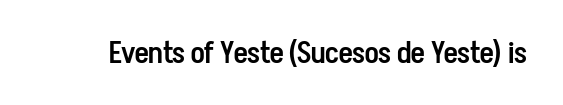
Q: Is the text bold? A: Semi-bold.
Q: Is the text italic (slanted)? A: No, it is upright.
Q: Is the typeface a serif or a sans-serif typeface? A: Sans-serif.
Q: Is the text underlined? A: No.
Q: Is the spacing between letters normal or unusually wide? A: Normal.
Q: Width (condensed, normal, or wide)? A: Condensed.
Q: Stroke contrast? A: Low.
Q: x-height? A: Medium.
Q: Monospaced? A: No.
